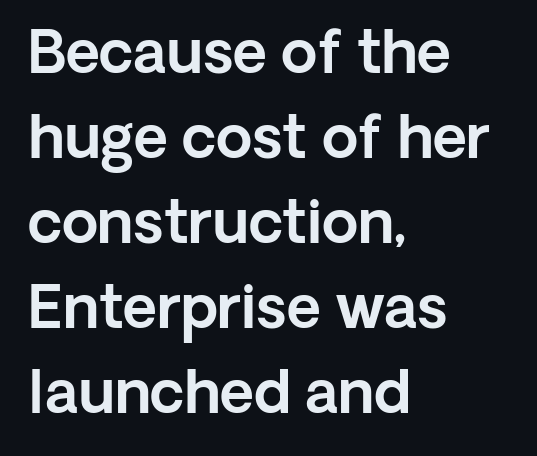
{"serif": "no", "italic": "no", "width": "normal", "x_height": "medium", "monospaced": "no", "underline": "no", "align": "left", "line_spacing": "normal", "line_spacing_ratio": 1.44, "letter_spacing": "normal", "letter_spacing_em": 0.0, "glyph_px": 59}
